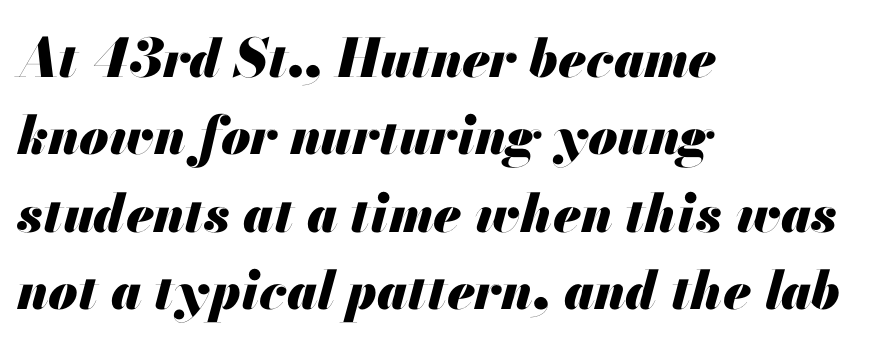
{"italic": "yes", "lean": "right", "slant_degrees": 13, "bold": "yes", "weight": "heavy", "width": "normal", "stroke_contrast": "medium", "x_height": "small", "monospaced": "no", "underline": "no", "align": "left", "line_spacing": "normal", "line_spacing_ratio": 1.46, "letter_spacing": "normal", "letter_spacing_em": 0.0, "glyph_px": 53}
